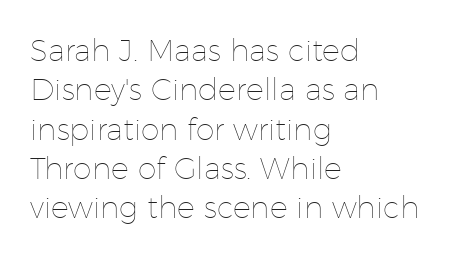
{"italic": "no", "bold": "no", "weight": "thin", "width": "normal", "stroke_contrast": "low", "x_height": "medium", "monospaced": "no", "underline": "no", "align": "left", "line_spacing": "normal", "line_spacing_ratio": 1.31, "letter_spacing": "normal", "letter_spacing_em": 0.0, "glyph_px": 30}
